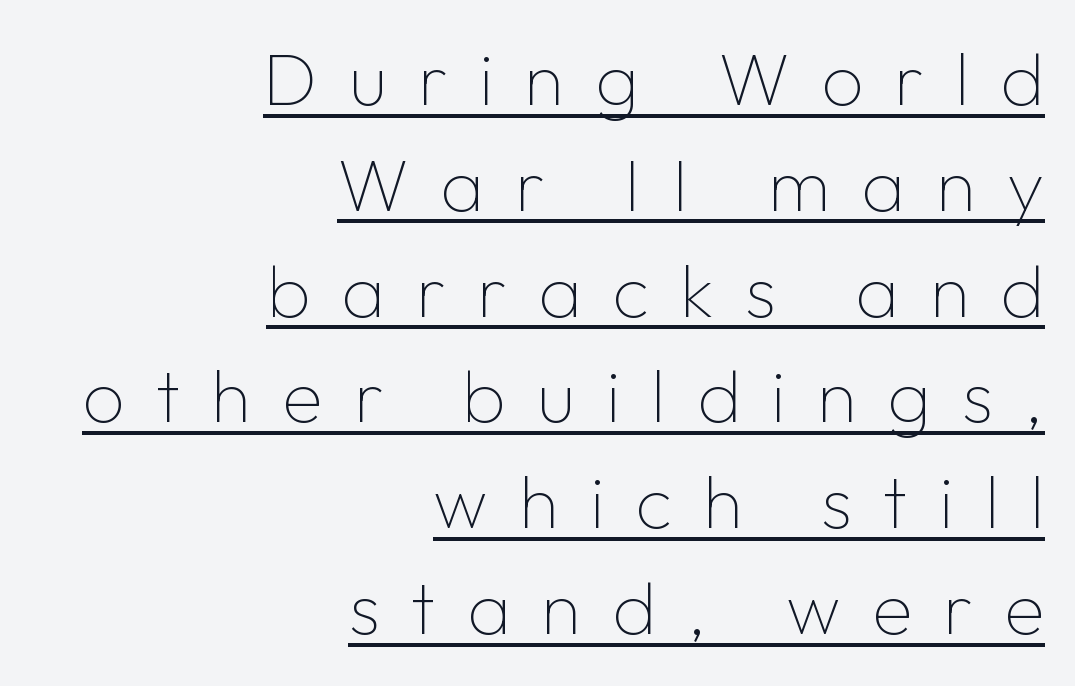
{"serif": "no", "italic": "no", "bold": "no", "weight": "thin", "width": "normal", "stroke_contrast": "low", "x_height": "medium", "monospaced": "no", "underline": "yes", "align": "right", "line_spacing": "normal", "line_spacing_ratio": 1.43, "letter_spacing": "wide", "letter_spacing_em": 0.42, "glyph_px": 74}
